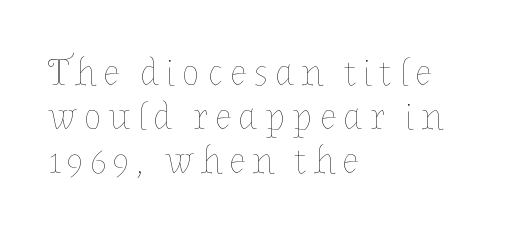
The image shows 38 px thin type, upright; set left-aligned, line spacing 1.16x, not underlined; low stroke contrast and a medium x-height.
